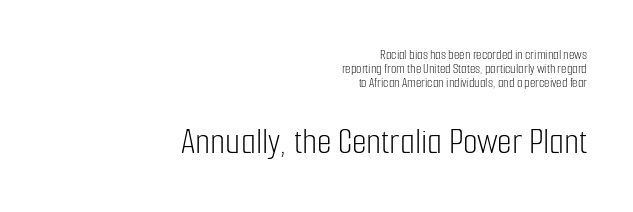
Q: Is the text bold? A: No.
Q: Is the text italic (slanted)? A: No, it is upright.
Q: Is the typeface a serif or a sans-serif typeface? A: Sans-serif.
Q: Is the text underlined? A: No.
Q: How is the paragraph aligned? A: Right-aligned.
Q: Is the spacing between letters normal or unusually wide? A: Normal.
Q: Is the spacing between lines tight, normal or loose? A: Tight.
Q: Which block of text is set in a larger size, the first (top) or the second (bottom)? A: The second (bottom) one.
Q: Width (condensed, normal, or wide)? A: Condensed.
Q: Stroke contrast? A: Low.
Q: x-height? A: Medium.
Q: Monospaced? A: No.
